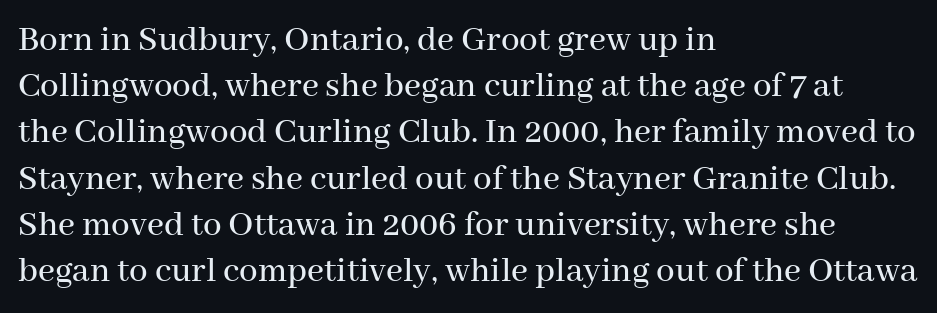
Q: Is the text italic (slanted)? A: No, it is upright.
Q: Is the typeface a serif or a sans-serif typeface? A: Serif.
Q: Is the text underlined? A: No.
Q: How is the paragraph aligned? A: Left-aligned.
Q: Is the spacing between letters normal or unusually wide? A: Normal.
Q: Is the spacing between lines tight, normal or loose? A: Normal.
Q: Width (condensed, normal, or wide)? A: Normal.
Q: Stroke contrast? A: Medium.
Q: x-height? A: Medium.
Q: Monospaced? A: No.
